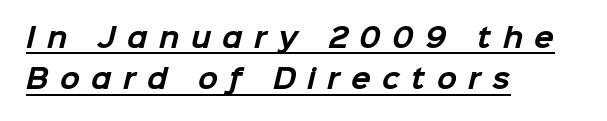
The image shows 26 px bold type; set left-aligned, normal line spacing (1.59x), unusually wide letter spacing (+0.44 em), underlined.
